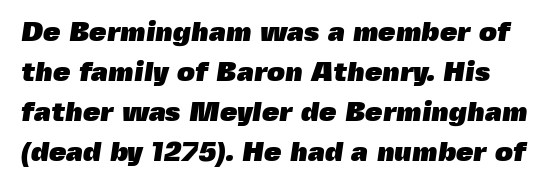
What kind of face is this? One without serifs — a sans. Rows of type keep a routine distance in the vertical direction. You could not count columns in this text — the font is proportionally spaced. Bare-footed words on every line. The strokes are fattened all the way to bold. Default kerning and tracking; the words read as compact shapes.
